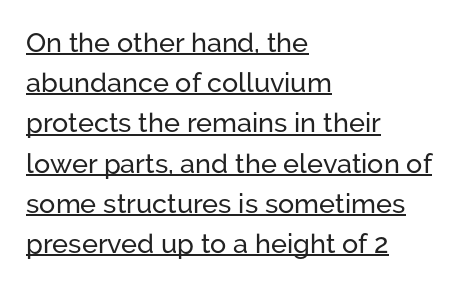
{"italic": "no", "underline": "yes", "align": "left", "line_spacing": "normal", "line_spacing_ratio": 1.49, "letter_spacing": "normal", "letter_spacing_em": 0.0, "glyph_px": 27}
